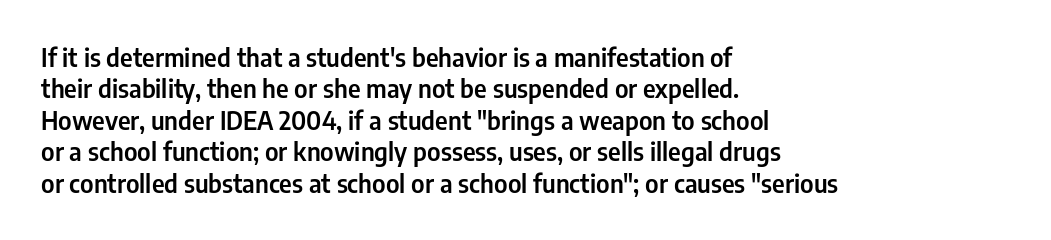
{"italic": "no", "underline": "no", "align": "left", "line_spacing": "normal", "line_spacing_ratio": 1.26, "letter_spacing": "normal", "letter_spacing_em": 0.0, "glyph_px": 25}
